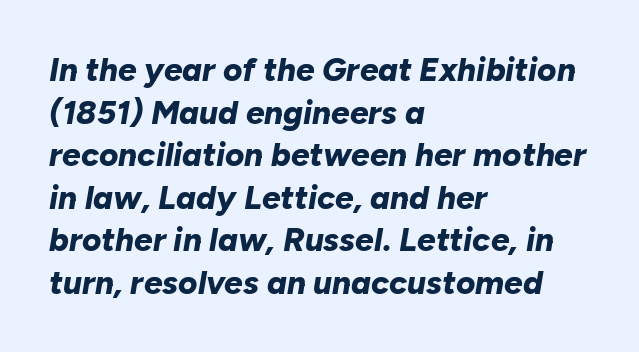
{"italic": "yes", "lean": "right", "slant_degrees": 10, "bold": "yes", "weight": "bold", "width": "normal", "stroke_contrast": "low", "x_height": "medium", "monospaced": "no", "underline": "no", "align": "left", "line_spacing": "normal", "line_spacing_ratio": 1.29, "letter_spacing": "normal", "letter_spacing_em": 0.0, "glyph_px": 33}
